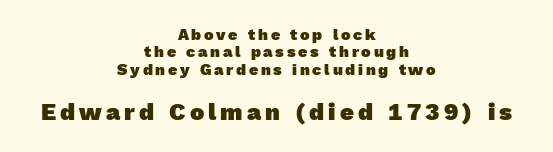
Q: Is the text bold? A: Yes.
Q: Is the text underlined? A: No.
Q: How is the paragraph aligned? A: Centered.
Q: Is the spacing between lines tight, normal or loose? A: Tight.
Q: Which block of text is set in a larger size, the first (top) or the second (bottom)? A: The second (bottom) one.
